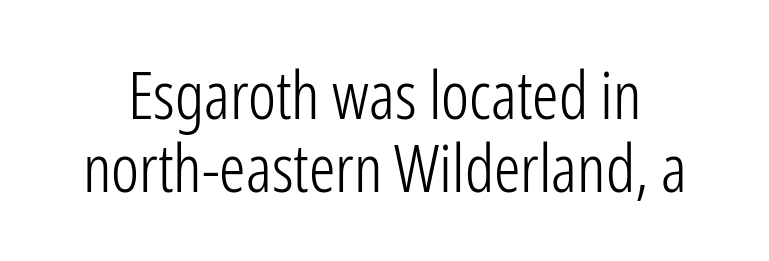
Q: Is the text bold? A: No.
Q: Is the text italic (slanted)? A: No, it is upright.
Q: Is the typeface a serif or a sans-serif typeface? A: Sans-serif.
Q: Is the text underlined? A: No.
Q: Is the spacing between letters normal or unusually wide? A: Normal.
Q: Is the spacing between lines tight, normal or loose? A: Tight.
Q: Width (condensed, normal, or wide)? A: Condensed.
Q: Stroke contrast? A: Low.
Q: x-height? A: Medium.
Q: Monospaced? A: No.
